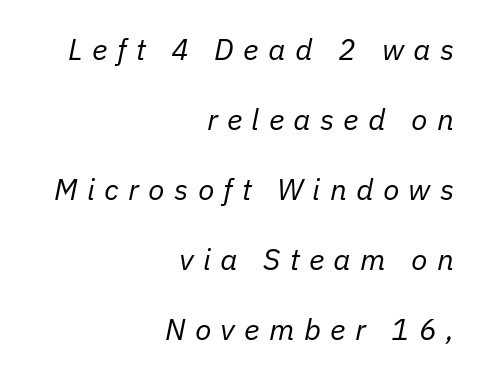
The image shows 30 px regular-weight type, italic (leaning right); set right-aligned, loose line spacing (2.33x), unusually wide letter spacing (+0.31 em), not underlined; low stroke contrast and a medium x-height.
